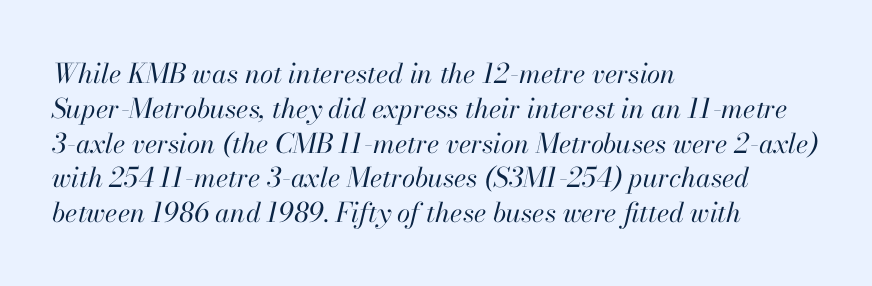
Every character sits at an angle, as italics do. Baseline-to-baseline distance is the conventional proportion of letter height. The horizontal fit of the characters is conventional and even. Descender tails drop into unmarked territory. A student would call this left alignment; a typographer would say flush left, rag right.
